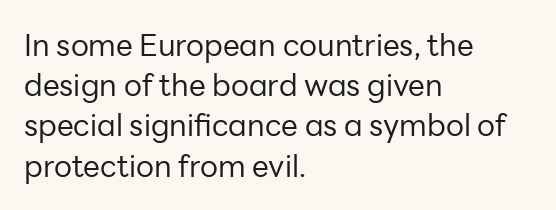
Is the block centered? No — it sits flush against the left margin. Beneath every word, the page is bare. Grotesque or geometric, the face here clearly has no serifs. Look at the tracking — it's just the regular setting, nothing added. Line spacing here is normal. Here the designer chose a conventional face with non-uniform glyph widths.
